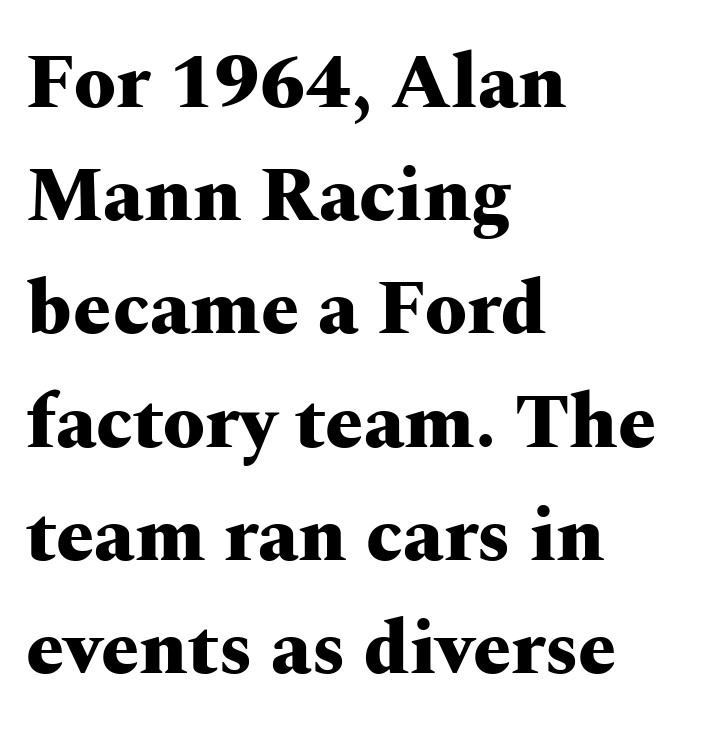
Q: Is the text bold? A: Yes.
Q: Is the text italic (slanted)? A: No, it is upright.
Q: Is the typeface a serif or a sans-serif typeface? A: Serif.
Q: Is the text underlined? A: No.
Q: How is the paragraph aligned? A: Left-aligned.
Q: Is the spacing between letters normal or unusually wide? A: Normal.
Q: Is the spacing between lines tight, normal or loose? A: Normal.
Q: Width (condensed, normal, or wide)? A: Wide.
Q: Stroke contrast? A: Medium.
Q: x-height? A: Medium.
Q: Monospaced? A: No.
